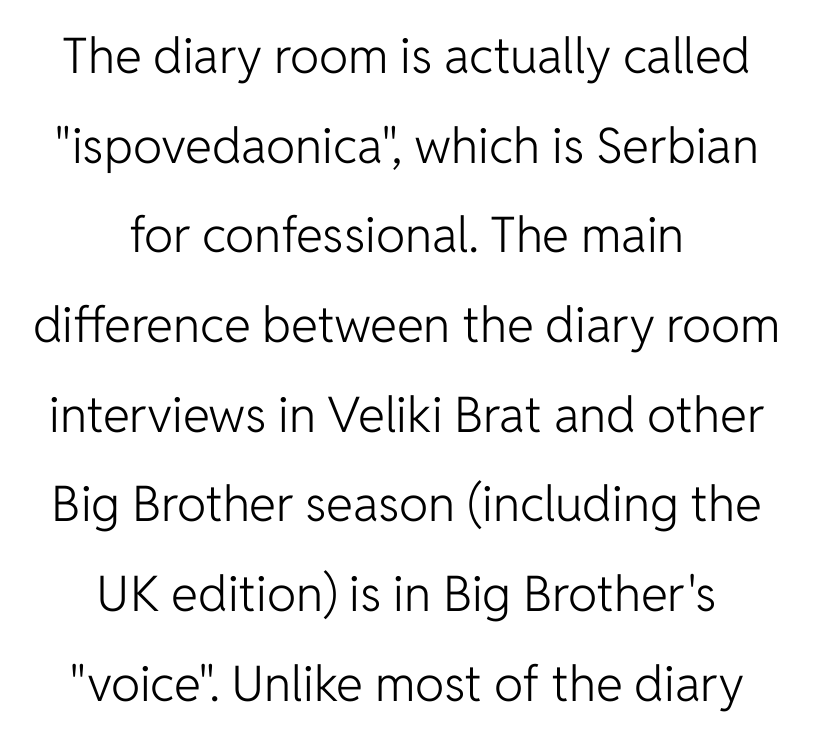
Q: Is the text bold? A: No.
Q: Is the text italic (slanted)? A: No, it is upright.
Q: Is the typeface a serif or a sans-serif typeface? A: Sans-serif.
Q: Is the text underlined? A: No.
Q: How is the paragraph aligned? A: Centered.
Q: Is the spacing between letters normal or unusually wide? A: Normal.
Q: Width (condensed, normal, or wide)? A: Normal.
Q: Stroke contrast? A: Low.
Q: x-height? A: Medium.
Q: Monospaced? A: No.
